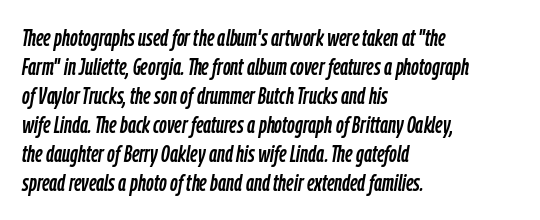
The image shows 24 px text type, italic (leaning right); set left-aligned, line spacing 1.21x, normal letter spacing, not underlined.
